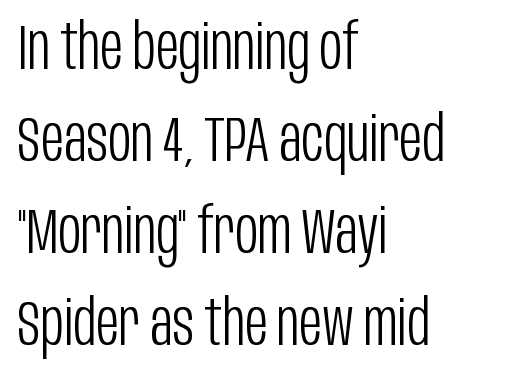
{"serif": "no", "italic": "no", "bold": "no", "weight": "light", "width": "condensed", "stroke_contrast": "low", "x_height": "large", "monospaced": "no", "underline": "no", "align": "left", "line_spacing": "normal", "line_spacing_ratio": 1.46, "letter_spacing": "normal", "letter_spacing_em": 0.0, "glyph_px": 63}
